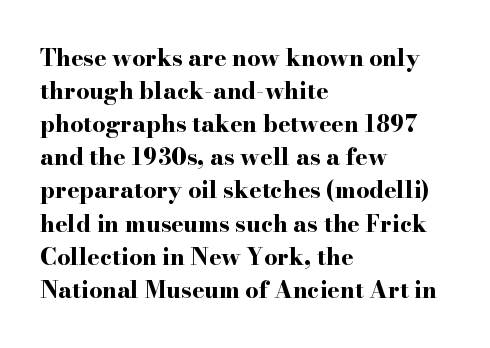
Q: Is the text bold? A: Yes.
Q: Is the text italic (slanted)? A: No, it is upright.
Q: Is the text underlined? A: No.
Q: How is the paragraph aligned? A: Left-aligned.
Q: Is the spacing between letters normal or unusually wide? A: Normal.
Q: Is the spacing between lines tight, normal or loose? A: Normal.
